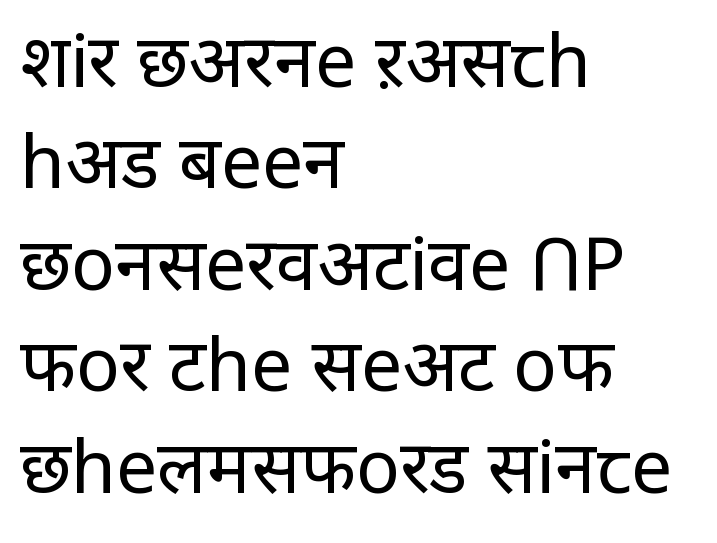
Q: Is the text bold? A: No.
Q: Is the text italic (slanted)? A: No, it is upright.
Q: Is the typeface a serif or a sans-serif typeface? A: Sans-serif.
Q: Is the text underlined? A: No.
Q: How is the paragraph aligned? A: Left-aligned.
Q: Is the spacing between letters normal or unusually wide? A: Normal.
Q: Is the spacing between lines tight, normal or loose? A: Normal.
Q: Width (condensed, normal, or wide)? A: Normal.
Q: Stroke contrast? A: Low.
Q: x-height? A: Large.
Q: Monospaced? A: No.
